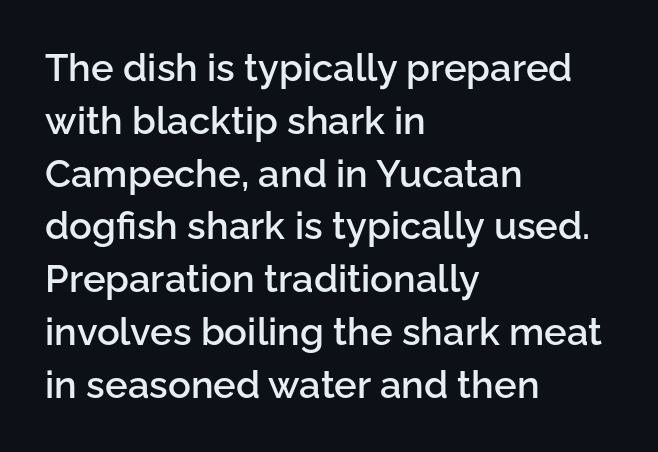
Here the designer chose a conventional face with non-uniform glyph widths. Interline gaps are of average width in this sample. Check under the words: just untouched page. Typeset ragged right — the left edge is the straight one. Observe the ordinary spacing: letters are neighbours, not strangers.
